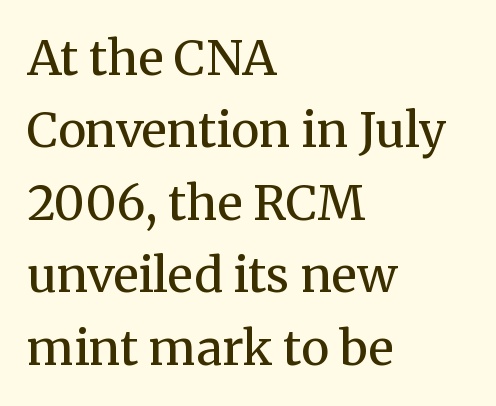
Tracking here is standard; glyphs follow each other at the usual distance. The letters stand upright; this is a roman face. Proportional: the letters do not fall into vertical columns. Regarding serifs, this sample has them. Vertically, the passage feels balanced, rows spaced as you'd expect. Glance below the letters and you will spot only blank space.
